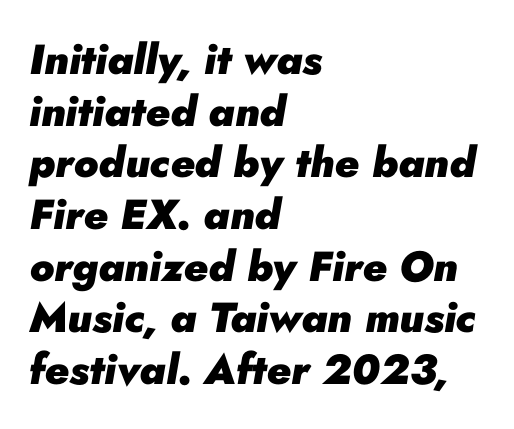
The image shows 42 px heavy type, italic (leaning right); set left-aligned, line spacing 1.23x, normal letter spacing, not underlined; low stroke contrast and a small x-height.
